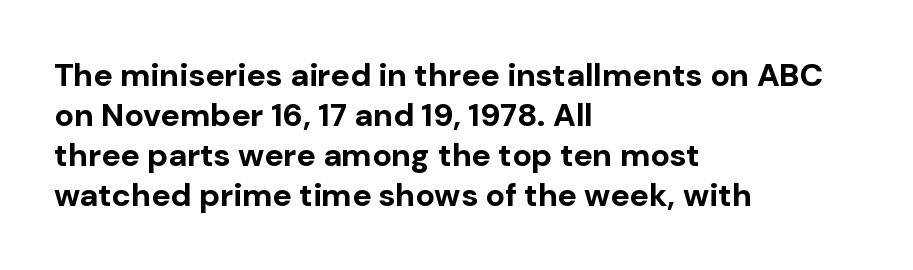
Q: Is the text bold? A: Yes.
Q: Is the text italic (slanted)? A: No, it is upright.
Q: Is the typeface a serif or a sans-serif typeface? A: Sans-serif.
Q: Is the text underlined? A: No.
Q: How is the paragraph aligned? A: Left-aligned.
Q: Is the spacing between letters normal or unusually wide? A: Normal.
Q: Is the spacing between lines tight, normal or loose? A: Normal.
Q: Width (condensed, normal, or wide)? A: Normal.
Q: Stroke contrast? A: Low.
Q: x-height? A: Medium.
Q: Monospaced? A: No.
